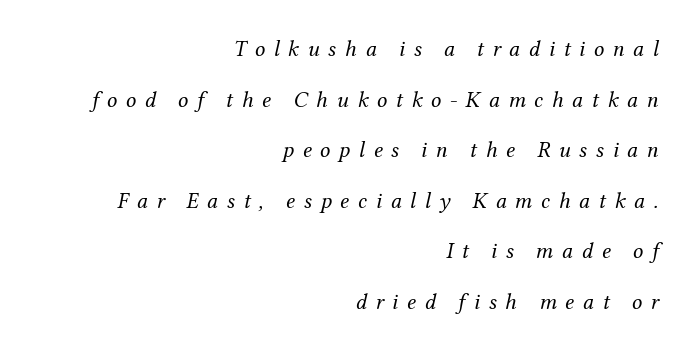
The image shows 23 px text type, italic (leaning right); set right-aligned, loose line spacing (2.2x), unusually wide letter spacing (+0.37 em), not underlined.
